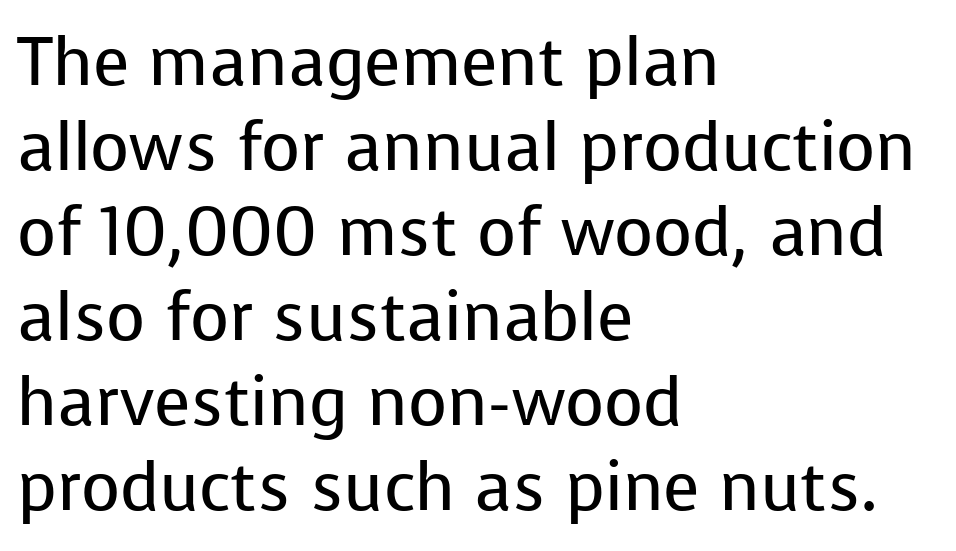
The rendering shows plain stroke endings on the letterforms — a sans-serif design. The passage shown stacks its lines at a standard gap. No extra tracking has been applied to these lines. Anything drawn beneath the words? Only blank space.
